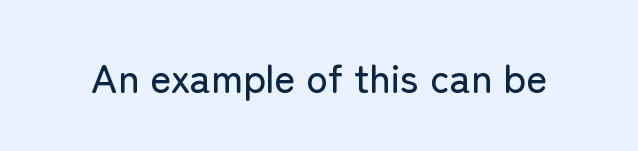
{"serif": "no", "italic": "no", "width": "normal", "stroke_contrast": "low", "x_height": "medium", "monospaced": "no", "underline": "no", "letter_spacing": "normal", "letter_spacing_em": 0.0, "glyph_px": 40}
